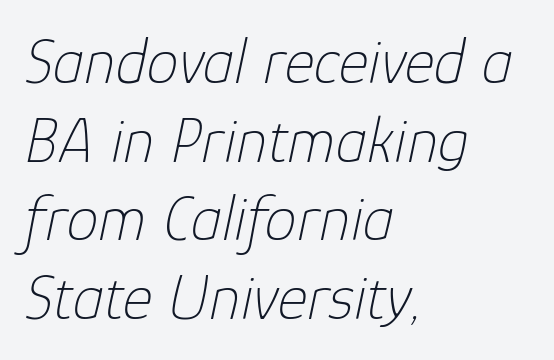
Q: Is the text bold? A: No.
Q: Is the text italic (slanted)? A: Yes, it leans right by about 12 degrees.
Q: Is the text underlined? A: No.
Q: How is the paragraph aligned? A: Left-aligned.
Q: Is the spacing between letters normal or unusually wide? A: Normal.
Q: Width (condensed, normal, or wide)? A: Normal.
Q: Stroke contrast? A: Low.
Q: x-height? A: Medium.
Q: Monospaced? A: No.
